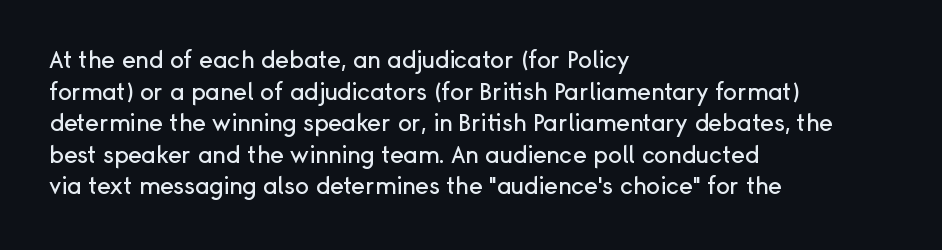
The letterforms sit shoulder to shoulder at normal distance. The paragraph has a hard left edge and a soft right edge. A clean baseline with only descenders dipping below it. No italicization has been applied; the sample stays upright.
